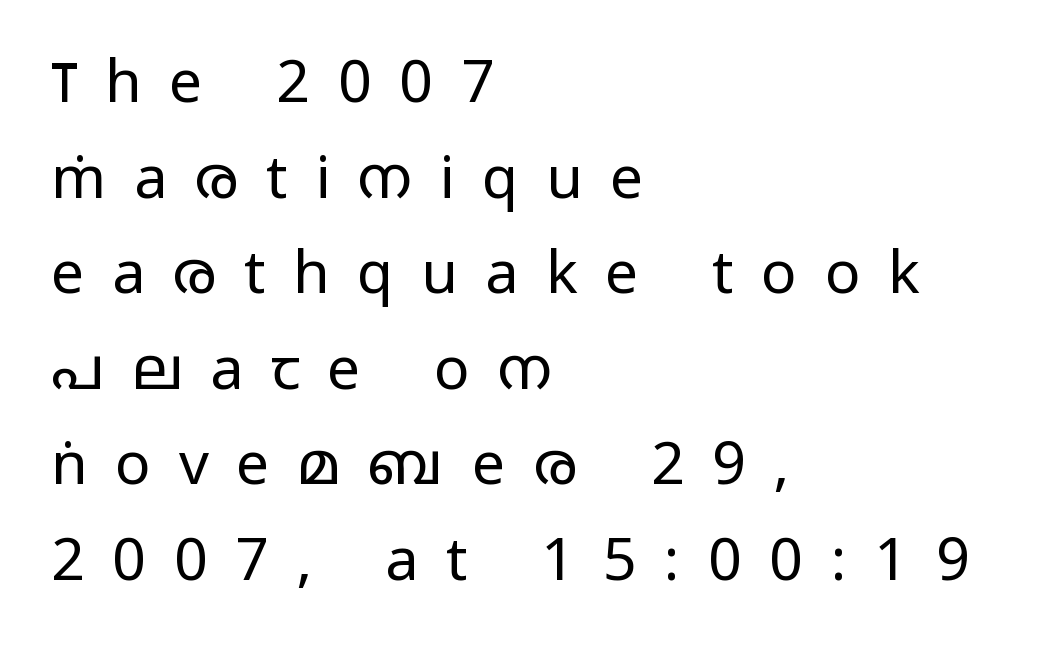
Between one letter and the next there's a generous, obvious gap. The weight tops out at a normal text grade. Serif or sans? Sans — the stroke terminals are bare. Leading: standard. The rendering uses natural spacing where letterforms have individual widths.
